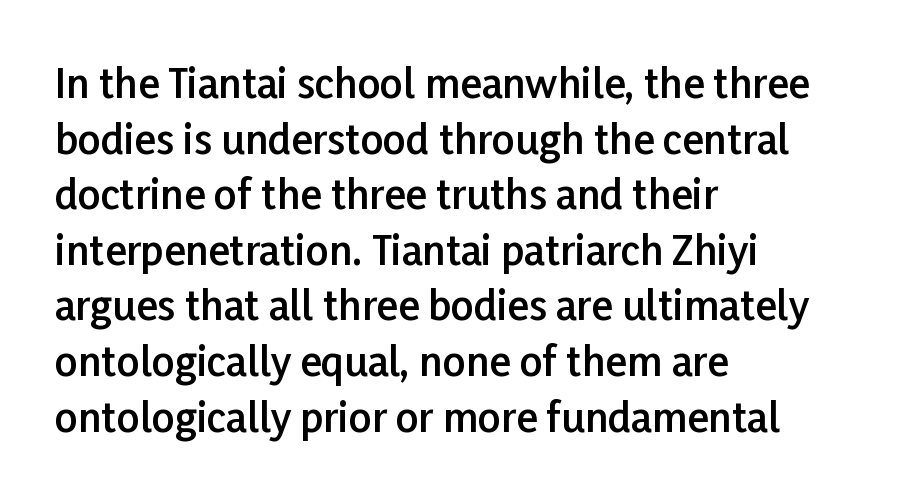
This is roman type, the default non-slanted kind. Quick note: interline space is typical. The face used here is proportionally spaced, like ordinary book or web type. The passage is arranged the way most books set body copy — flush left. Default kerning and tracking; the words read as compact shapes.
